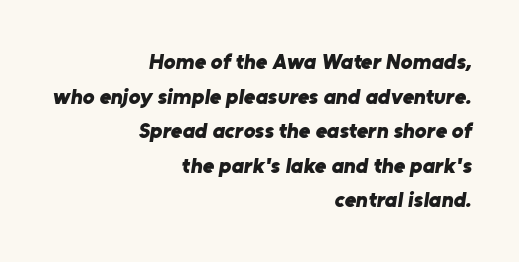
The image shows 22 px bold type; set right-aligned, normal line spacing (1.57x), normal letter spacing, not underlined.
